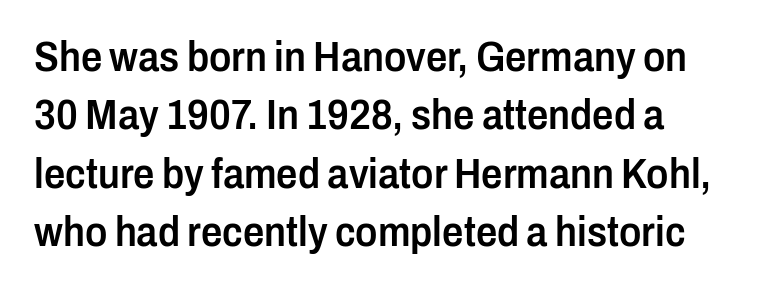
{"serif": "no", "italic": "no", "bold": "semi", "weight": "semibold", "width": "condensed", "stroke_contrast": "low", "x_height": "medium", "monospaced": "no", "underline": "no", "line_spacing": "normal", "line_spacing_ratio": 1.39, "letter_spacing": "normal", "letter_spacing_em": 0.0, "glyph_px": 42}
